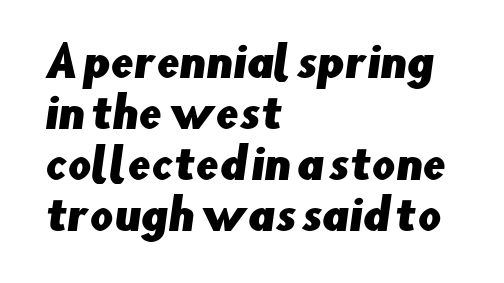
Q: Is the typeface a serif or a sans-serif typeface? A: Sans-serif.
Q: Is the text underlined? A: No.
Q: How is the paragraph aligned? A: Left-aligned.
Q: Is the spacing between letters normal or unusually wide? A: Normal.
Q: Width (condensed, normal, or wide)? A: Normal.
Q: Stroke contrast? A: Low.
Q: x-height? A: Small.
Q: Monospaced? A: No.
